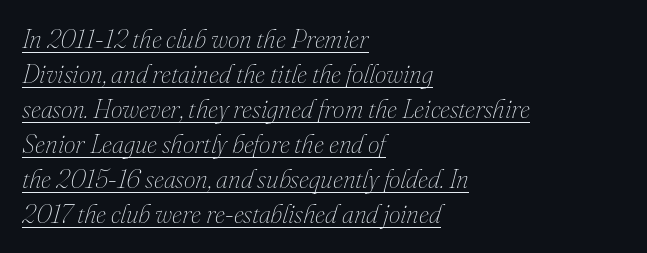
There's an unmistakable incline to the writing here. This is underlined copy, the kind a proofreader might mark for attention. The passage shown has conventional tracking throughout. The passage shown is not bold in any degree. A student would call this left alignment; a typographer would say flush left, rag right. Does the leading feel generous? No, just average.
